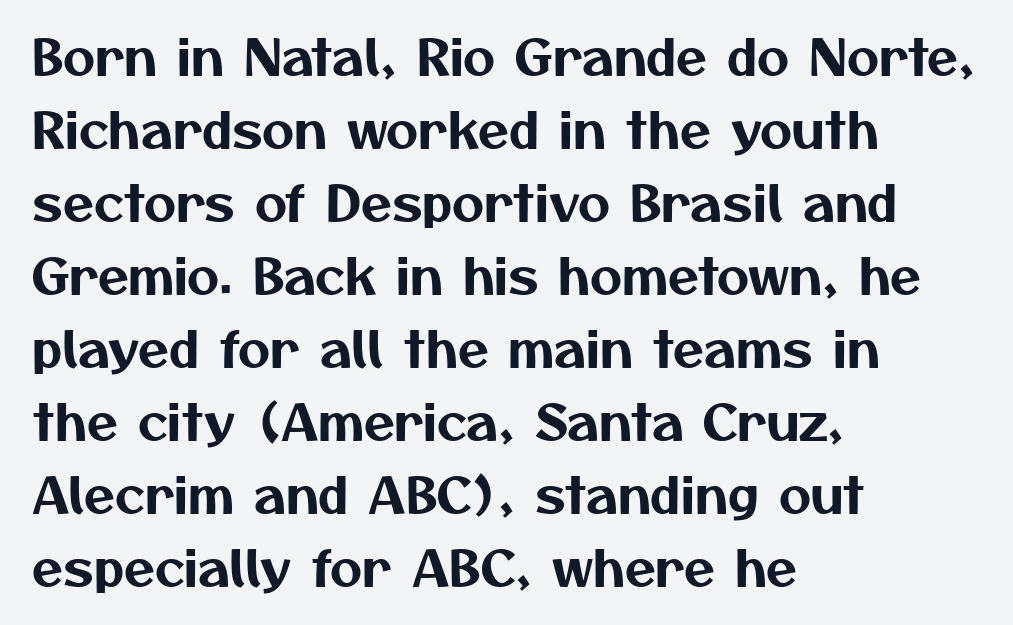
The image shows 50 px sans-serif type; set left-aligned, normal line spacing (1.46x), normal letter spacing, not underlined; medium stroke contrast and a medium x-height.
